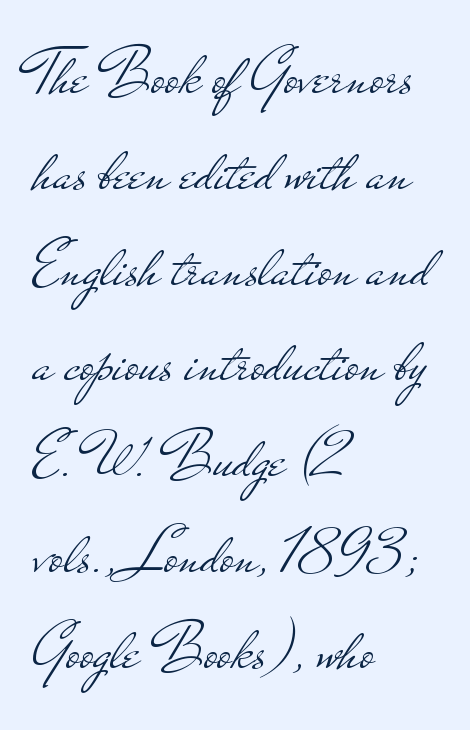
This is not heavy type; no bold has been used. Here the designer chose a conventional face with non-uniform glyph widths. The rows are spaced the way most documents space them. Stroke terminals: plain, sans-serif.
